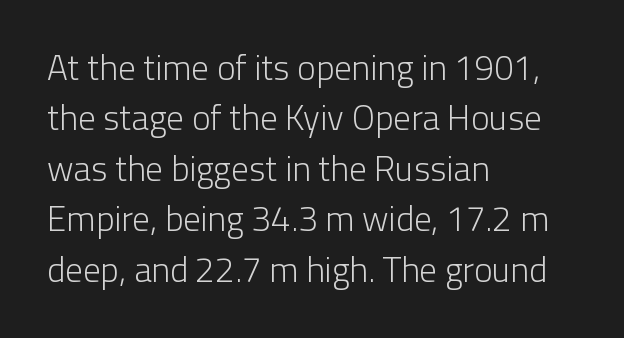
Nothing unusual about the tracking: characters are spaced as the font intends. Style check: upright. Typographically, this falls in the sans-serif category. The letters advance in unequal steps, a hallmark of proportional type.
